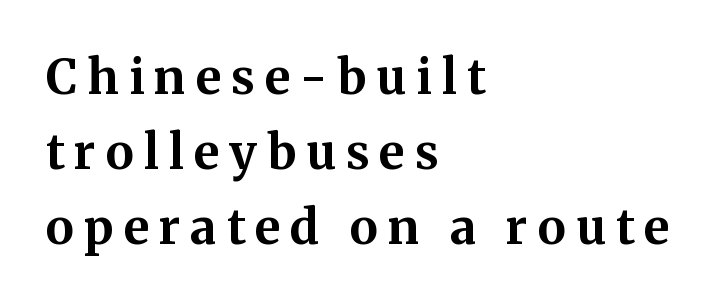
{"serif": "yes", "italic": "no", "bold": "yes", "weight": "bold", "width": "normal", "stroke_contrast": "medium", "x_height": "medium", "monospaced": "no", "underline": "no", "align": "left", "line_spacing": "normal", "line_spacing_ratio": 1.56, "letter_spacing": "wide", "letter_spacing_em": 0.21, "glyph_px": 48}
